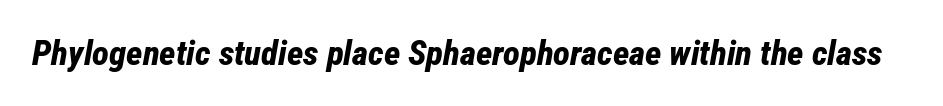
The image shows 35 px bold, condensed type, italic (leaning right); set normal letter spacing, not underlined; low stroke contrast and a medium x-height.
